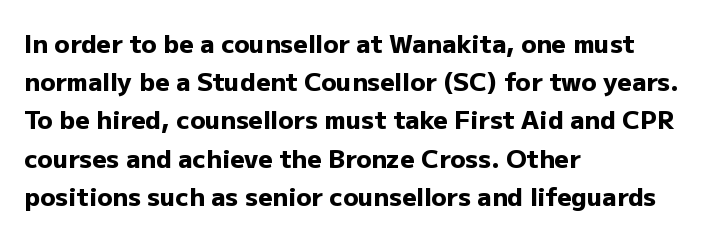
The image shows 25 px bold type, upright; set left-aligned, normal line spacing (1.53x), normal letter spacing, not underlined.
